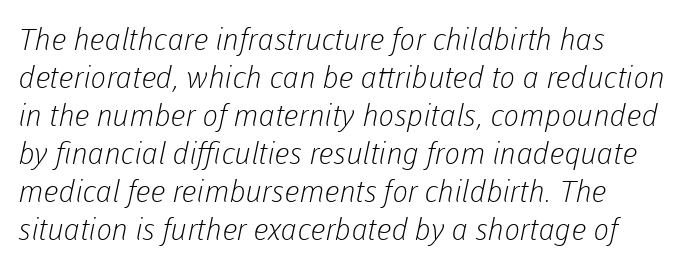
{"serif": "no", "bold": "no", "weight": "light", "width": "normal", "stroke_contrast": "low", "x_height": "medium", "monospaced": "no", "underline": "no", "align": "left", "line_spacing": "normal", "line_spacing_ratio": 1.27, "letter_spacing": "normal", "letter_spacing_em": 0.0, "glyph_px": 30}
